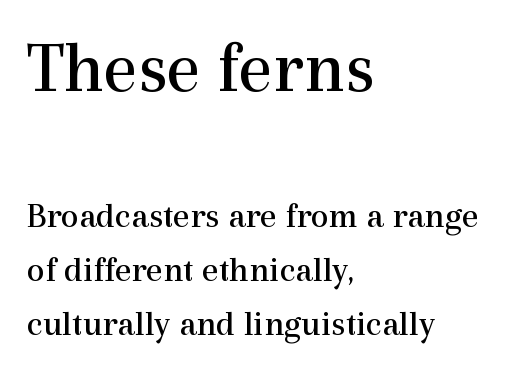
The image shows 73 px regular-weight serif type, upright; set left-aligned, normal line spacing (1.5x), normal letter spacing, not underlined; the first (top) block is 2.03x larger; a medium x-height.
